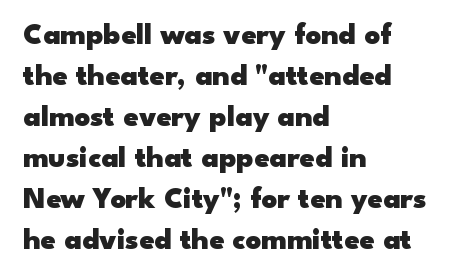
You can tell from the bare stems that sans-serif type was used. The ragged edge is on the right, which tells us the setting is flush left. Letters rest on an invisible, unmarked baseline. The lettering holds an erect, upright posture throughout. In terms of leading, this rendering sits right in the middle. Tracking here is standard; glyphs follow each other at the usual distance.
